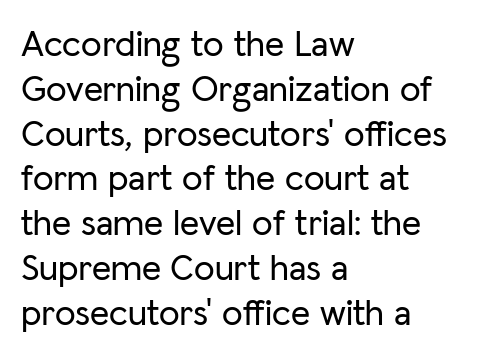
Q: Is the text italic (slanted)? A: No, it is upright.
Q: Is the typeface a serif or a sans-serif typeface? A: Sans-serif.
Q: Is the text underlined? A: No.
Q: How is the paragraph aligned? A: Left-aligned.
Q: Is the spacing between letters normal or unusually wide? A: Normal.
Q: Width (condensed, normal, or wide)? A: Normal.
Q: Stroke contrast? A: Low.
Q: x-height? A: Medium.
Q: Monospaced? A: No.
